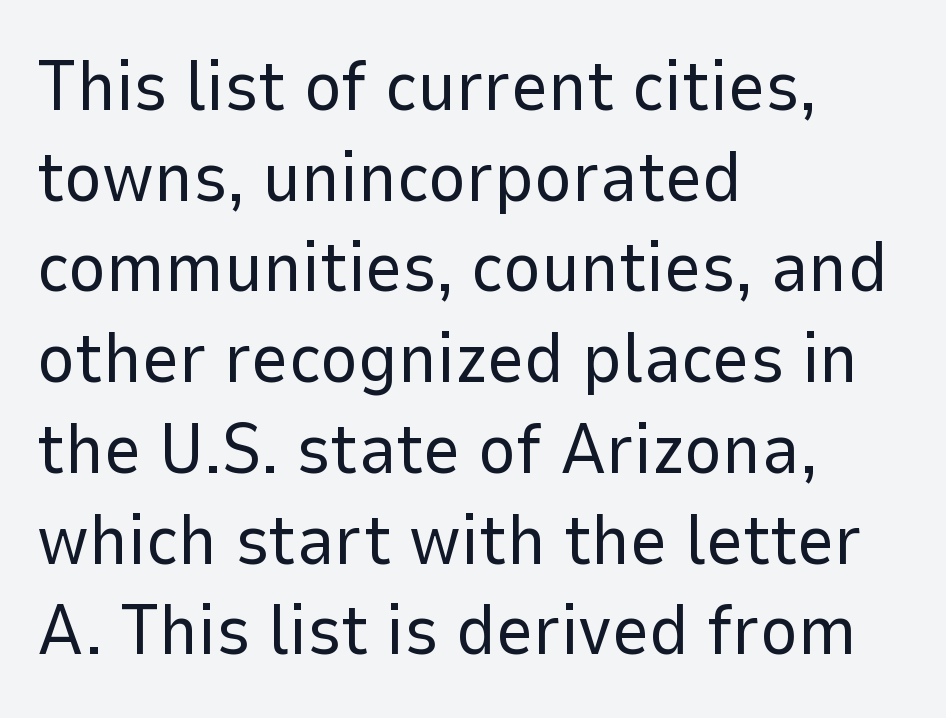
Q: Is the text bold? A: No.
Q: Is the text italic (slanted)? A: No, it is upright.
Q: Is the typeface a serif or a sans-serif typeface? A: Sans-serif.
Q: Is the text underlined? A: No.
Q: How is the paragraph aligned? A: Left-aligned.
Q: Is the spacing between letters normal or unusually wide? A: Normal.
Q: Is the spacing between lines tight, normal or loose? A: Normal.
Q: Width (condensed, normal, or wide)? A: Normal.
Q: Stroke contrast? A: Low.
Q: x-height? A: Medium.
Q: Monospaced? A: No.
